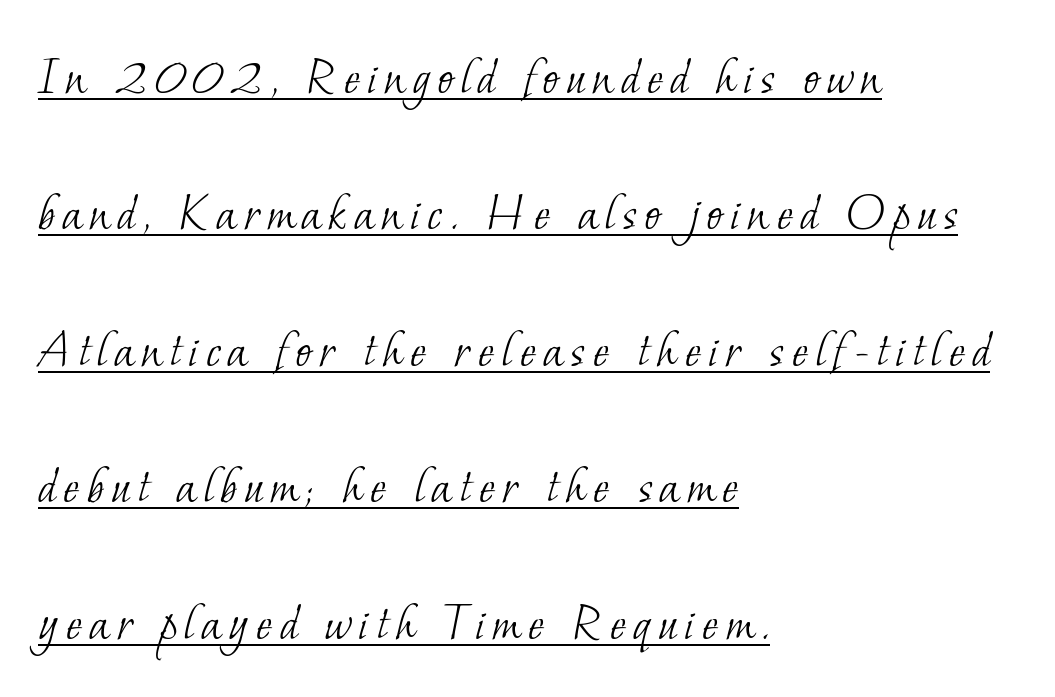
The image shows 55 px light serif type; set left-aligned, loose line spacing (2.48x), underlined; low stroke contrast and a small x-height.
